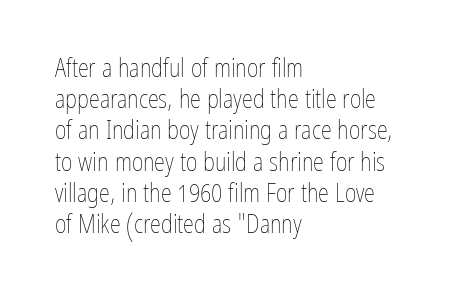
Q: Is the text bold? A: No.
Q: Is the text italic (slanted)? A: No, it is upright.
Q: Is the text underlined? A: No.
Q: How is the paragraph aligned? A: Left-aligned.
Q: Is the spacing between letters normal or unusually wide? A: Normal.
Q: Is the spacing between lines tight, normal or loose? A: Normal.
